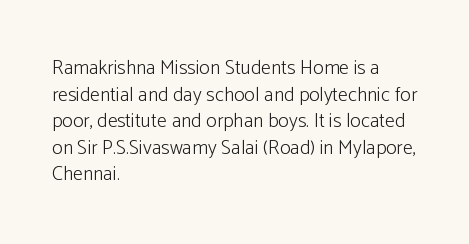
{"italic": "no", "bold": "no", "underline": "no", "align": "left", "line_spacing": "normal", "line_spacing_ratio": 1.33, "letter_spacing": "normal", "letter_spacing_em": 0.0, "glyph_px": 20}
